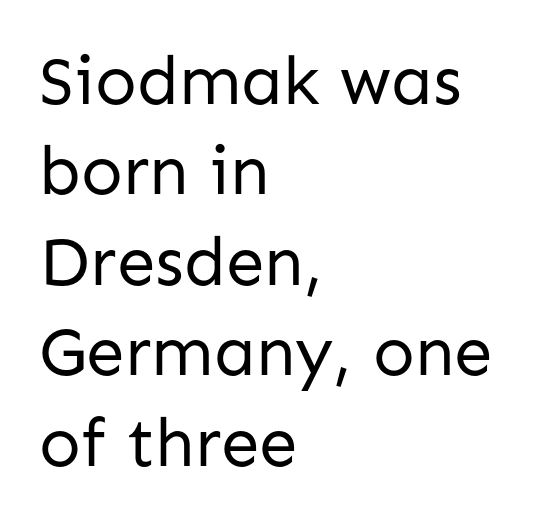
The image shows 69 px regular-weight sans-serif type, upright; set left-aligned, normal line spacing (1.31x), normal letter spacing, not underlined; low stroke contrast and a medium x-height.
